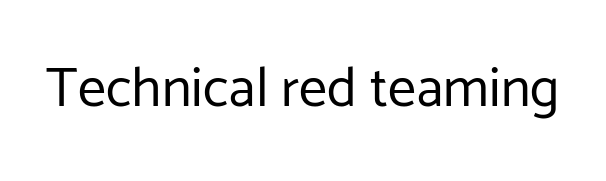
{"serif": "no", "italic": "no", "bold": "no", "weight": "regular", "width": "normal", "stroke_contrast": "low", "x_height": "medium", "monospaced": "no", "underline": "no", "letter_spacing": "normal", "letter_spacing_em": 0.0, "glyph_px": 56}
